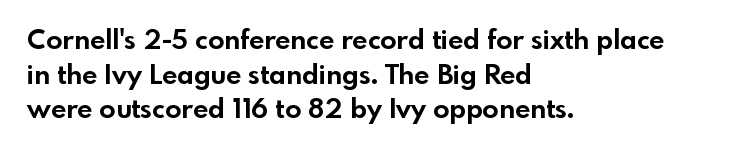
{"italic": "no", "bold": "yes", "underline": "no", "align": "left", "line_spacing": "normal", "line_spacing_ratio": 1.28, "letter_spacing": "normal", "letter_spacing_em": 0.0, "glyph_px": 27}
